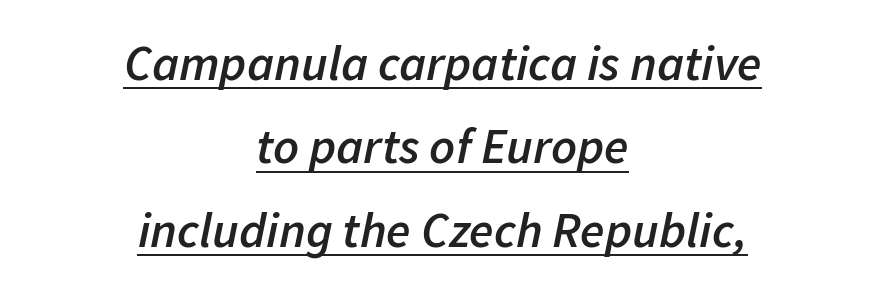
{"italic": "yes", "lean": "right", "slant_degrees": 11, "bold": "semi", "weight": "semibold", "width": "normal", "stroke_contrast": "low", "x_height": "medium", "monospaced": "no", "underline": "yes", "align": "center", "line_spacing": "normal", "line_spacing_ratio": 1.67, "letter_spacing": "normal", "letter_spacing_em": 0.0, "glyph_px": 50}
